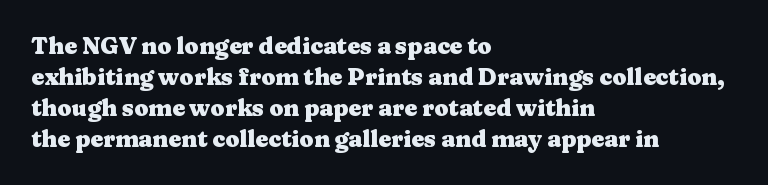
{"italic": "no", "bold": "yes", "underline": "no", "align": "left", "line_spacing": "normal", "line_spacing_ratio": 1.35, "letter_spacing": "normal", "letter_spacing_em": 0.0, "glyph_px": 23}
